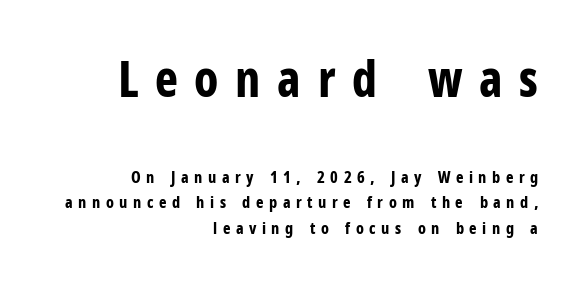
Q: Is the text bold? A: Yes.
Q: Is the text italic (slanted)? A: No, it is upright.
Q: Is the typeface a serif or a sans-serif typeface? A: Sans-serif.
Q: Is the text underlined? A: No.
Q: How is the paragraph aligned? A: Right-aligned.
Q: Is the spacing between letters normal or unusually wide? A: Unusually wide.
Q: Is the spacing between lines tight, normal or loose? A: Normal.
Q: Which block of text is set in a larger size, the first (top) or the second (bottom)? A: The first (top) one.
Q: Width (condensed, normal, or wide)? A: Condensed.
Q: Stroke contrast? A: Low.
Q: x-height? A: Medium.
Q: Monospaced? A: No.
